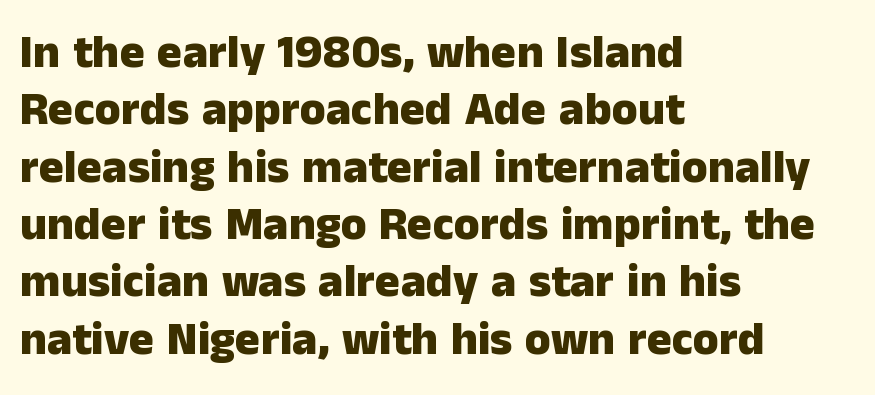
{"serif": "no", "italic": "no", "bold": "yes", "weight": "heavy", "width": "normal", "stroke_contrast": "low", "x_height": "medium", "monospaced": "no", "underline": "no", "align": "left", "line_spacing_ratio": 1.22, "letter_spacing": "normal", "letter_spacing_em": 0.0, "glyph_px": 47}
